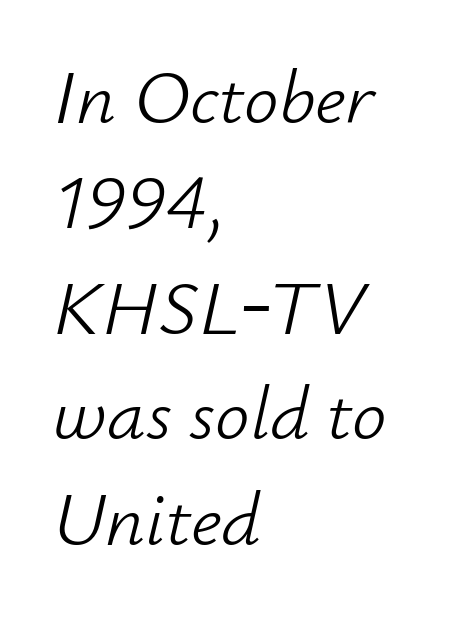
Nobody drew a line under any word here. A typesetter would call this zero additional tracking. Think of a printed novel: that variable character pitch is what you see here. These glyphs show unthickened strokes, regular width or finer.
